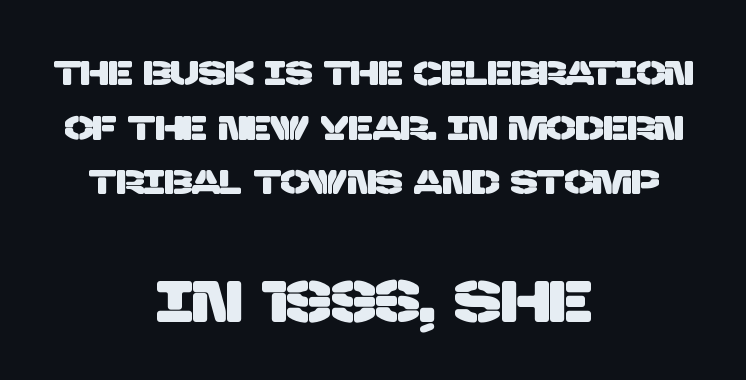
The image shows 59 px sans-serif type; set centered, normal line spacing (1.61x), normal letter spacing, not underlined; the second (bottom) block is 1.74x larger; low stroke contrast and a large x-height.
